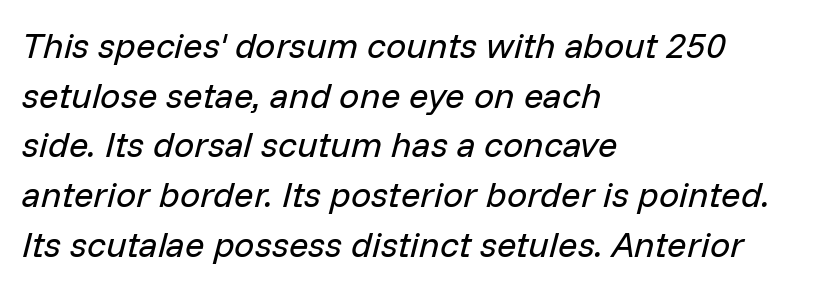
Q: Is the text bold? A: No.
Q: Is the text italic (slanted)? A: Yes, it leans right by about 14 degrees.
Q: Is the text underlined? A: No.
Q: How is the paragraph aligned? A: Left-aligned.
Q: Is the spacing between letters normal or unusually wide? A: Normal.
Q: Is the spacing between lines tight, normal or loose? A: Normal.
Q: Width (condensed, normal, or wide)? A: Normal.
Q: Stroke contrast? A: Low.
Q: x-height? A: Medium.
Q: Monospaced? A: No.
